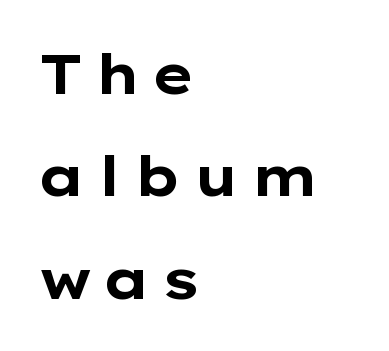
{"serif": "no", "italic": "no", "bold": "yes", "weight": "bold", "width": "wide", "stroke_contrast": "low", "x_height": "medium", "monospaced": "no", "underline": "no", "align": "left", "line_spacing_ratio": 1.83, "glyph_px": 56}
